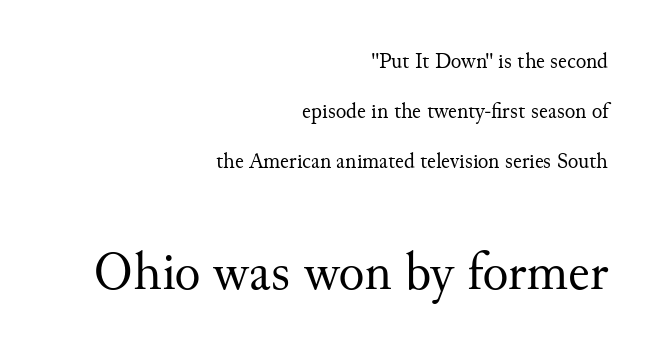
Q: Is the text bold? A: No.
Q: Is the text italic (slanted)? A: No, it is upright.
Q: Is the typeface a serif or a sans-serif typeface? A: Serif.
Q: Is the text underlined? A: No.
Q: How is the paragraph aligned? A: Right-aligned.
Q: Is the spacing between letters normal or unusually wide? A: Normal.
Q: Is the spacing between lines tight, normal or loose? A: Loose.
Q: Which block of text is set in a larger size, the first (top) or the second (bottom)? A: The second (bottom) one.
Q: Width (condensed, normal, or wide)? A: Normal.
Q: Stroke contrast? A: Medium.
Q: x-height? A: Small.
Q: Monospaced? A: No.
